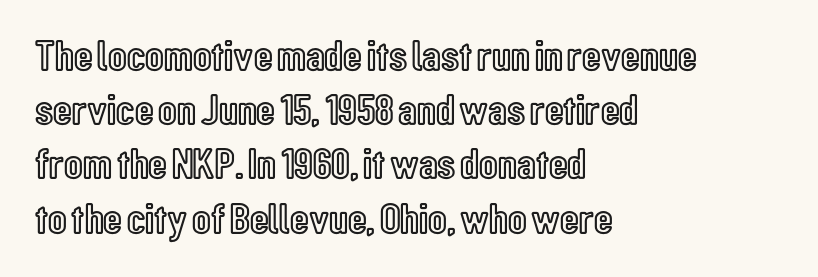
Q: Is the text italic (slanted)? A: No, it is upright.
Q: Is the text underlined? A: No.
Q: How is the paragraph aligned? A: Left-aligned.
Q: Is the spacing between letters normal or unusually wide? A: Normal.
Q: Is the spacing between lines tight, normal or loose? A: Normal.
Q: Width (condensed, normal, or wide)? A: Condensed.
Q: x-height? A: Medium.
Q: Monospaced? A: No.
